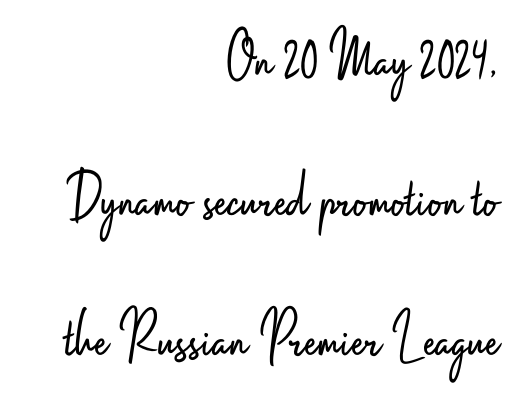
Horizontally, the lines are justified to the trailing edge only. If you measured baseline to baseline, you'd find a long distance. This sample has the flowing, uneven cadence of proportional lettering. A typesetter would call this zero additional tracking. The passage shown is not bold in any degree. A typesetter would label this face a sans.
